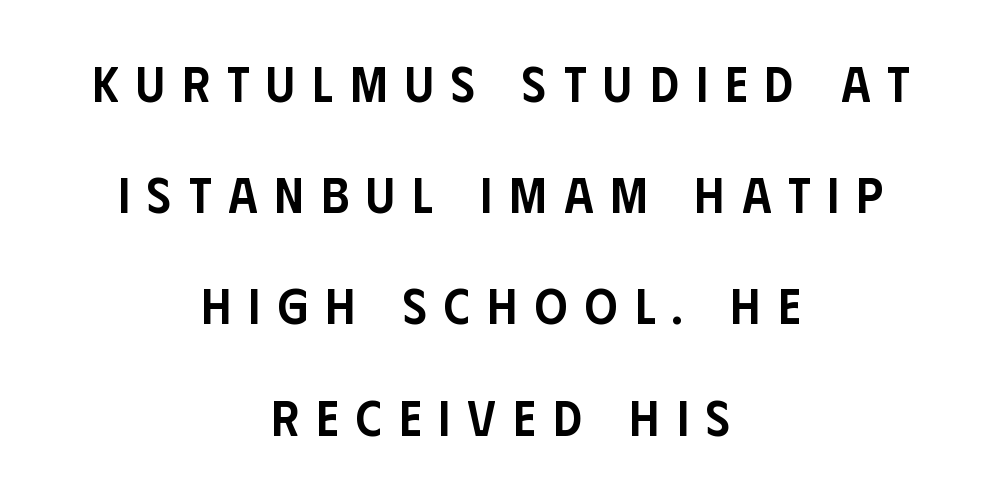
Leading: increased. Descender tails drop into unmarked territory. The rendering uses natural spacing where letterforms have individual widths. The type family on display is of the sans-serif kind.
